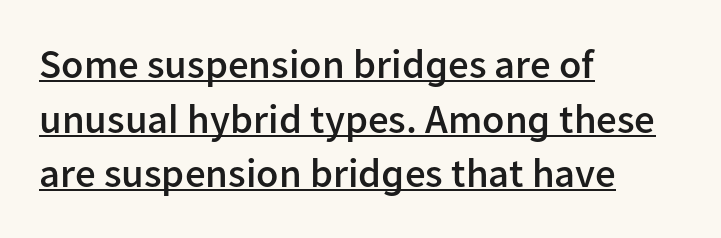
{"serif": "no", "italic": "no", "bold": "semi", "weight": "semibold", "width": "normal", "stroke_contrast": "low", "x_height": "medium", "monospaced": "no", "underline": "yes", "align": "left", "line_spacing": "normal", "line_spacing_ratio": 1.33, "letter_spacing": "normal", "letter_spacing_em": 0.0, "glyph_px": 41}
